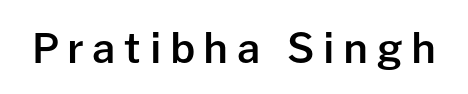
The letterforms stand isolated, each surrounded by extra space. A typesetter would call this proportional, since set widths differ per character. These lines were composed using upright roman letters. Has an underline been added? It has not. Each glyph is drawn with semibold strokes, heavier than normal yet not fully bold. Are there feet on the stems? There aren't — it's a sans.
